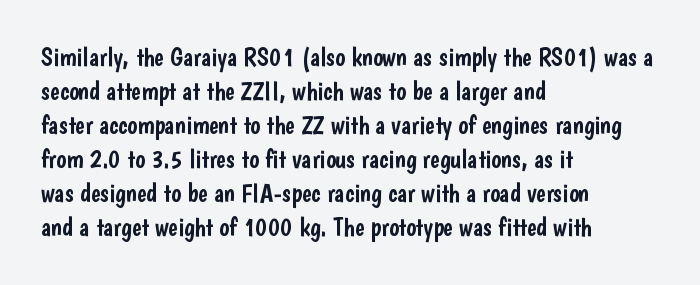
Q: Is the text italic (slanted)? A: No, it is upright.
Q: Is the text underlined? A: No.
Q: How is the paragraph aligned? A: Left-aligned.
Q: Is the spacing between letters normal or unusually wide? A: Normal.
Q: Is the spacing between lines tight, normal or loose? A: Normal.
